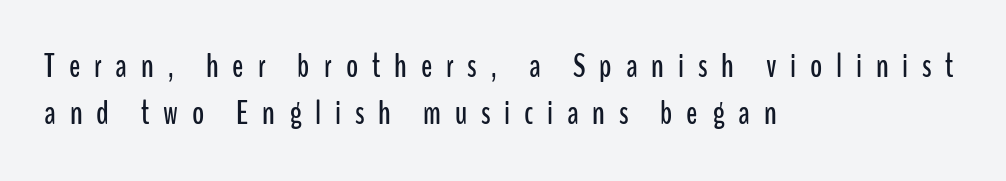
{"serif": "no", "italic": "no", "width": "condensed", "stroke_contrast": "low", "x_height": "medium", "monospaced": "no", "underline": "no", "align": "left", "line_spacing": "normal", "line_spacing_ratio": 1.43, "letter_spacing": "wide", "letter_spacing_em": 0.42, "glyph_px": 33}
